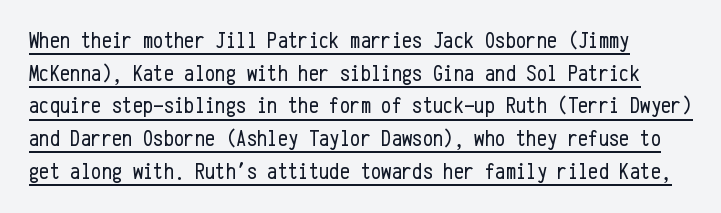
It's the straight-up-and-down kind of type. The vertical gap from one line to the next is medium. Nothing unusual about the tracking: characters are spaced as the font intends. No heavy texture on the line: the type isn't bold. Underline: present.
